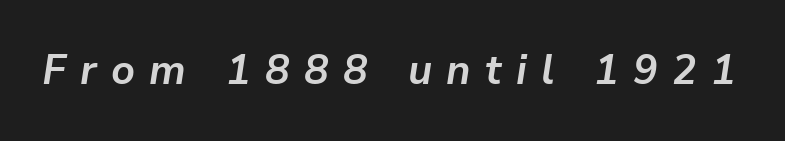
Italic? Definitely — the glyphs are oblique. Caption: expanded tracking, letters set apart. Spacing verdict: proportional, widths tailored to each character. How heavy is the stroke? Heavy — this is a bold.
